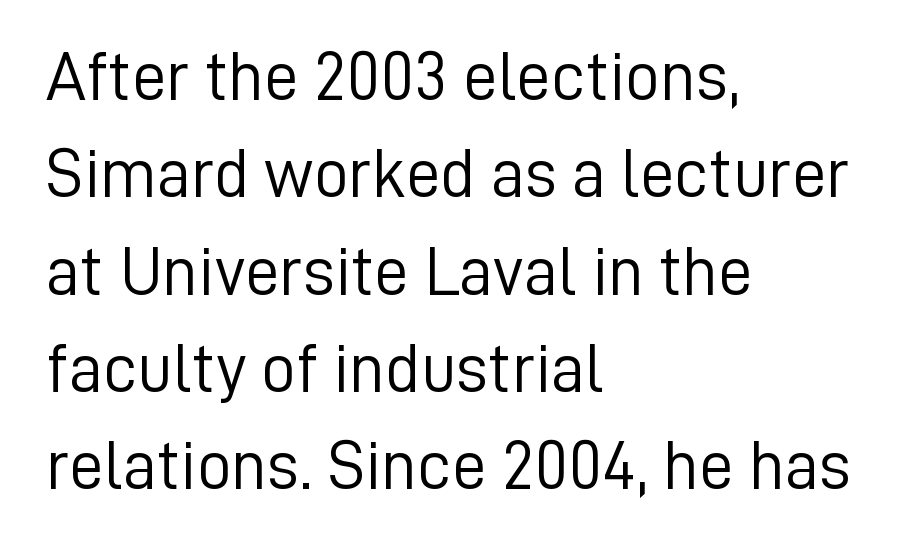
Q: Is the text bold? A: No.
Q: Is the text italic (slanted)? A: No, it is upright.
Q: Is the typeface a serif or a sans-serif typeface? A: Sans-serif.
Q: Is the text underlined? A: No.
Q: How is the paragraph aligned? A: Left-aligned.
Q: Is the spacing between letters normal or unusually wide? A: Normal.
Q: Is the spacing between lines tight, normal or loose? A: Normal.
Q: Width (condensed, normal, or wide)? A: Normal.
Q: Stroke contrast? A: Low.
Q: x-height? A: Medium.
Q: Monospaced? A: No.
